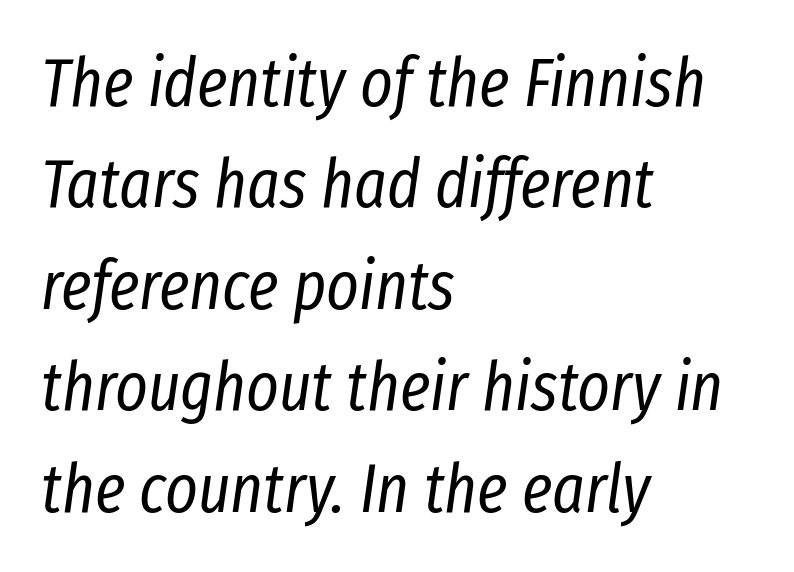
The horizontal fit of the characters is conventional and even. This sample keeps an unexceptional amount of space between lines. Line beginnings align vertically; line endings do not. Each letter keeps its own natural width here, so spacing adapts to shape. No letter is thick-stroked: the sample isn't bold.
